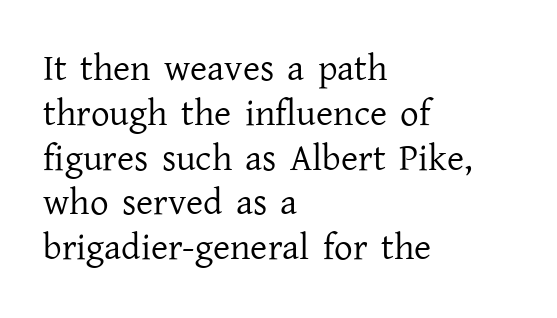
The passage is arranged the way most books set body copy — flush left. The typeface chosen for these lines features serifs. No letter is thick-stroked: the sample isn't bold. Observe the ordinary spacing: letters are neighbours, not strangers. Character widths vary here, with narrow letters taking less room than wide ones.
